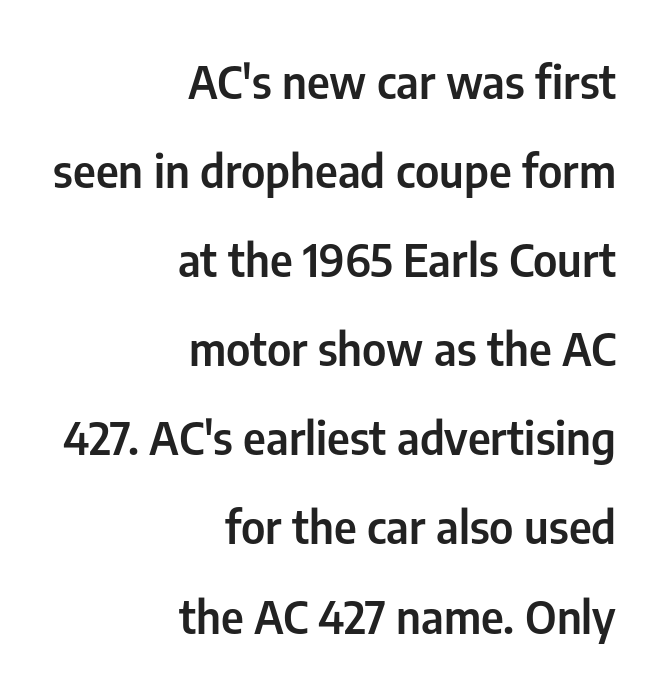
Nobody drew a line under any word here. Classification — sans serif. Note the varied advance widths — an 'i' is clearly narrower than an 'm'. You can tell it's not italic because the verticals are truly vertical. Nobody touched the tracking dial on this one. Line endings align vertically; line beginnings do not.
